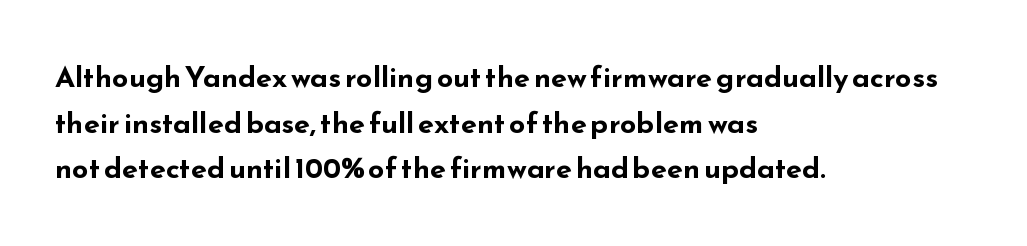
{"serif": "no", "italic": "no", "bold": "yes", "weight": "bold", "width": "wide", "stroke_contrast": "low", "x_height": "small", "monospaced": "no", "underline": "no", "align": "left", "line_spacing": "normal", "line_spacing_ratio": 1.57, "letter_spacing": "normal", "letter_spacing_em": 0.0, "glyph_px": 29}
